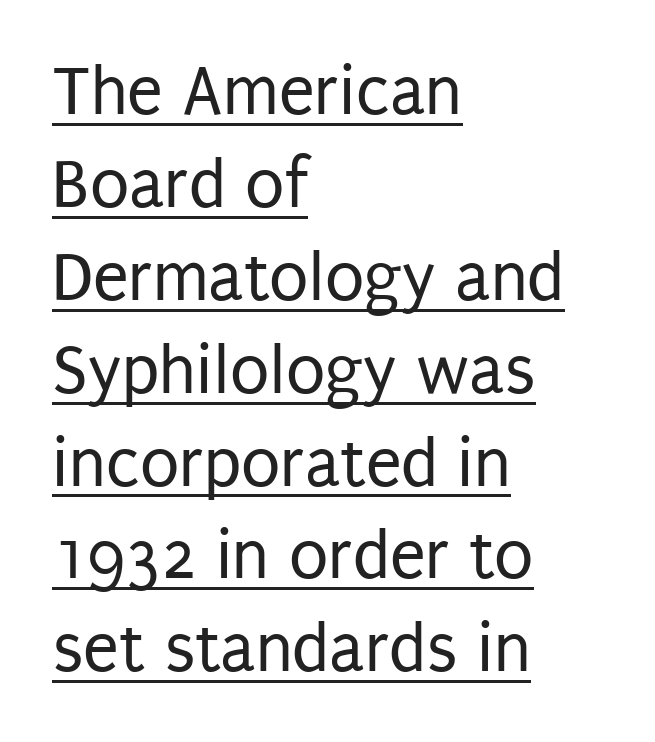
The image shows 72 px regular-weight, condensed sans-serif type, upright; set left-aligned, normal line spacing (1.29x), normal letter spacing, underlined; low stroke contrast and a large x-height.
